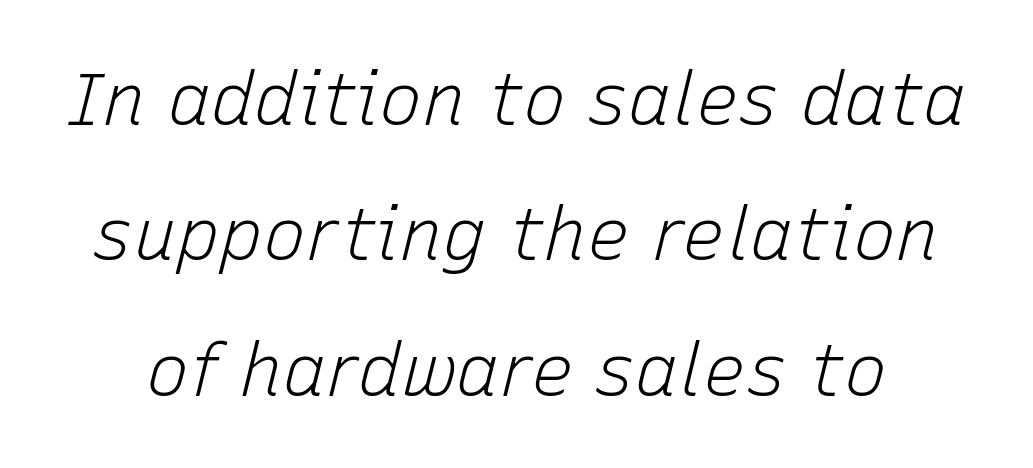
Q: Is the text bold? A: No.
Q: Is the text italic (slanted)? A: Yes, it leans right by about 15 degrees.
Q: Is the text underlined? A: No.
Q: Is the spacing between letters normal or unusually wide? A: Normal.
Q: Width (condensed, normal, or wide)? A: Normal.
Q: Stroke contrast? A: Low.
Q: x-height? A: Medium.
Q: Monospaced? A: No.
